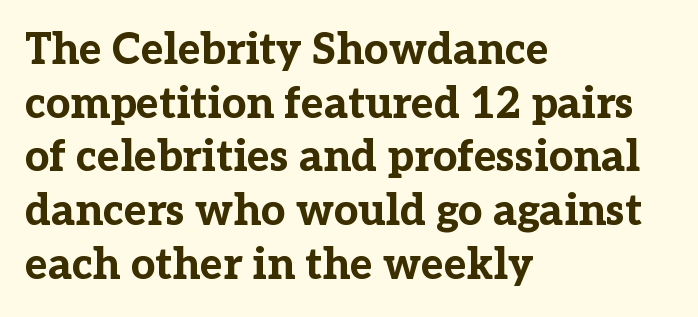
Q: Is the text bold? A: Yes.
Q: Is the text italic (slanted)? A: No, it is upright.
Q: Is the typeface a serif or a sans-serif typeface? A: Serif.
Q: Is the text underlined? A: No.
Q: How is the paragraph aligned? A: Left-aligned.
Q: Is the spacing between letters normal or unusually wide? A: Normal.
Q: Is the spacing between lines tight, normal or loose? A: Normal.
Q: Width (condensed, normal, or wide)? A: Normal.
Q: Stroke contrast? A: Low.
Q: x-height? A: Medium.
Q: Monospaced? A: No.
